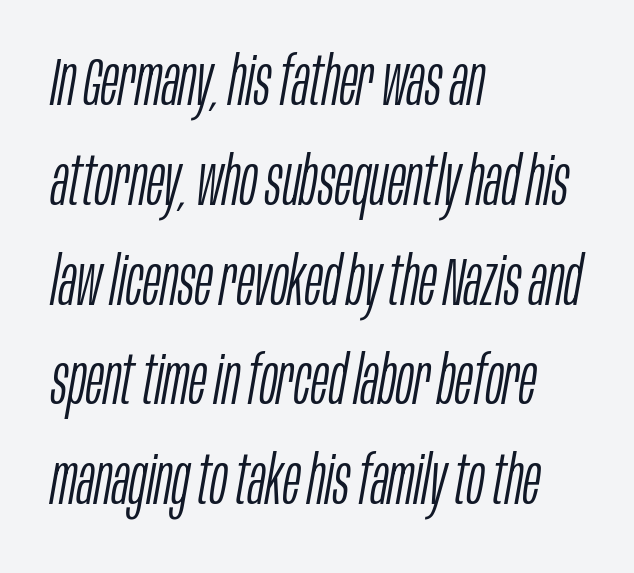
{"italic": "yes", "lean": "right", "slant_degrees": 10, "bold": "no", "weight": "light", "width": "condensed", "stroke_contrast": "low", "x_height": "large", "monospaced": "no", "underline": "no", "align": "left", "line_spacing": "normal", "line_spacing_ratio": 1.49, "letter_spacing": "normal", "letter_spacing_em": 0.0, "glyph_px": 67}
